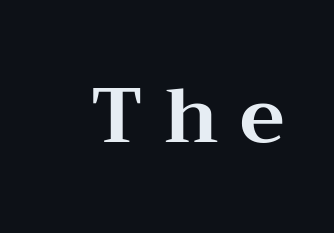
{"serif": "yes", "italic": "no", "bold": "yes", "weight": "bold", "width": "wide", "stroke_contrast": "medium", "x_height": "medium", "monospaced": "no", "underline": "no", "letter_spacing": "wide", "letter_spacing_em": 0.28, "glyph_px": 76}
